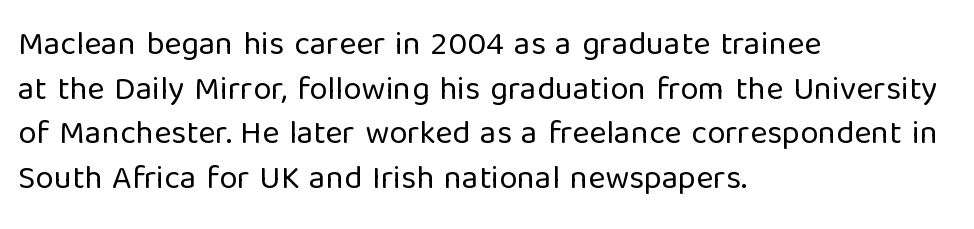
Q: Is the text bold? A: No.
Q: Is the text italic (slanted)? A: No, it is upright.
Q: Is the typeface a serif or a sans-serif typeface? A: Sans-serif.
Q: Is the text underlined? A: No.
Q: How is the paragraph aligned? A: Left-aligned.
Q: Is the spacing between letters normal or unusually wide? A: Normal.
Q: Is the spacing between lines tight, normal or loose? A: Normal.
Q: Width (condensed, normal, or wide)? A: Normal.
Q: Stroke contrast? A: Low.
Q: x-height? A: Medium.
Q: Monospaced? A: No.
